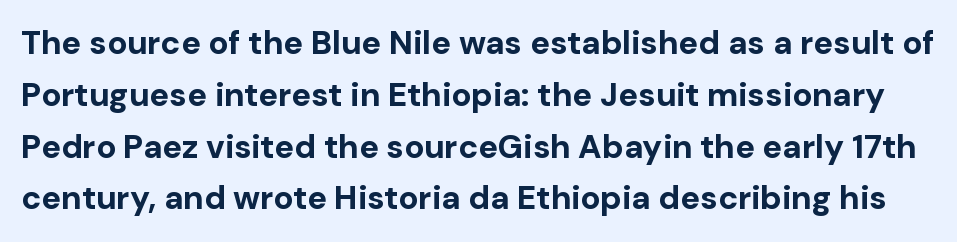
Q: Is the text bold? A: Yes.
Q: Is the text italic (slanted)? A: No, it is upright.
Q: Is the typeface a serif or a sans-serif typeface? A: Sans-serif.
Q: Is the text underlined? A: No.
Q: Is the spacing between letters normal or unusually wide? A: Normal.
Q: Is the spacing between lines tight, normal or loose? A: Normal.
Q: Width (condensed, normal, or wide)? A: Normal.
Q: Stroke contrast? A: Low.
Q: x-height? A: Medium.
Q: Monospaced? A: No.
